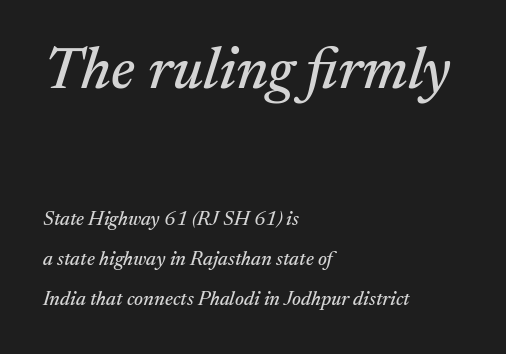
{"serif": "yes", "italic": "yes", "lean": "right", "slant_degrees": 17, "width": "normal", "stroke_contrast": "medium", "x_height": "medium", "monospaced": "no", "underline": "no", "align": "left", "line_spacing": "loose", "line_spacing_ratio": 1.99, "letter_spacing": "normal", "letter_spacing_em": 0.0, "larger_block": "first", "size_ratio": 3.0, "glyph_px": 60}
